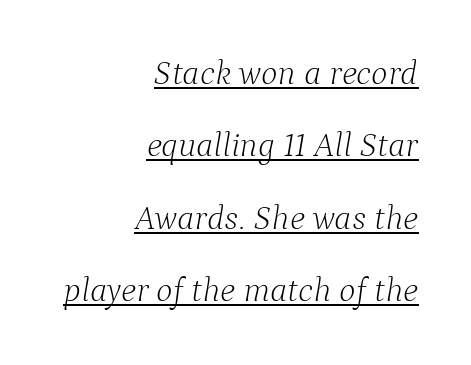
Q: Is the text bold? A: No.
Q: Is the text italic (slanted)? A: Yes, it leans right by about 9 degrees.
Q: Is the typeface a serif or a sans-serif typeface? A: Serif.
Q: Is the text underlined? A: Yes.
Q: How is the paragraph aligned? A: Right-aligned.
Q: Is the spacing between letters normal or unusually wide? A: Normal.
Q: Is the spacing between lines tight, normal or loose? A: Loose.
Q: Width (condensed, normal, or wide)? A: Normal.
Q: Stroke contrast? A: Low.
Q: x-height? A: Medium.
Q: Monospaced? A: No.
